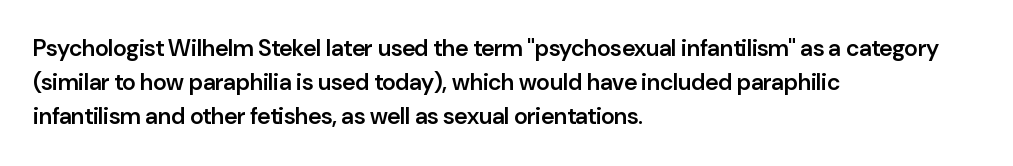
The type is set solid horizontally, with unmodified tracking. Letters rest on an invisible, unmarked baseline. The lettering holds an erect, upright posture throughout. Typeset ragged right — the left edge is the straight one. The block of text has a typical density, with ordinary space between rows.
